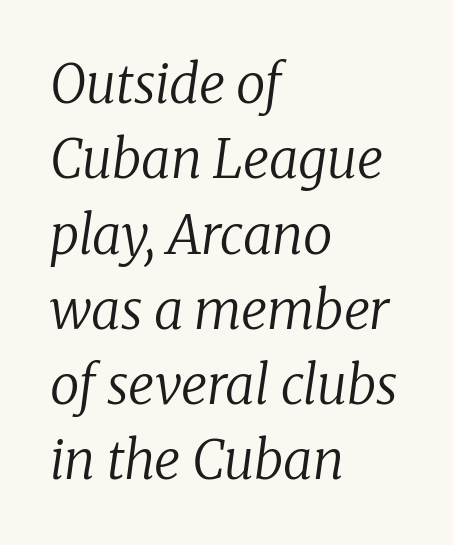
{"serif": "yes", "italic": "yes", "lean": "right", "slant_degrees": 8, "bold": "no", "weight": "regular", "width": "normal", "stroke_contrast": "low", "x_height": "medium", "monospaced": "no", "underline": "no", "align": "left", "line_spacing": "normal", "line_spacing_ratio": 1.42, "letter_spacing": "normal", "letter_spacing_em": 0.0, "glyph_px": 53}
